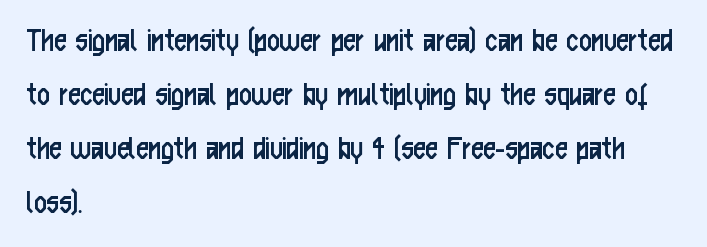
The image shows 35 px regular-weight, condensed sans-serif type, upright; set left-aligned, normal line spacing (1.54x), normal letter spacing, not underlined; low stroke contrast and a medium x-height.
